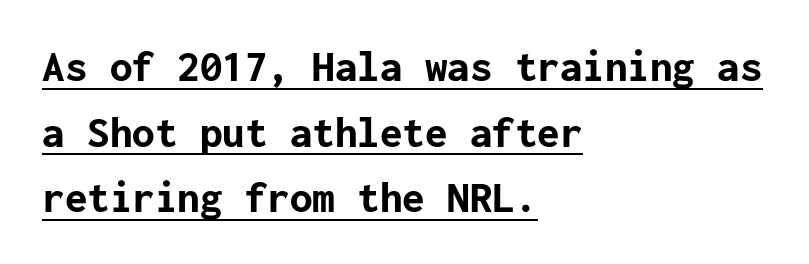
The image shows 45 px bold sans-serif type, upright; set left-aligned, normal line spacing (1.46x), normal letter spacing, underlined; low stroke contrast and a medium x-height.
